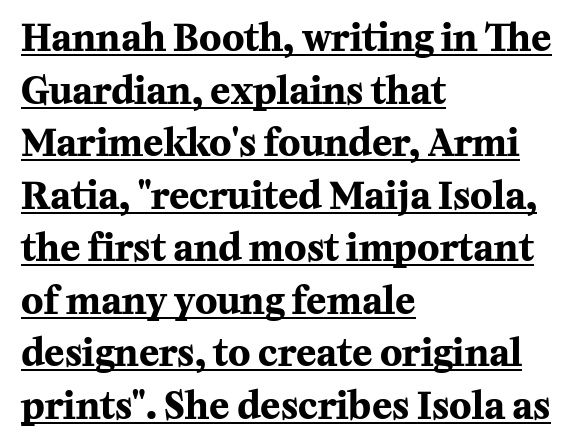
The image shows 37 px bold serif type, upright; set left-aligned, normal line spacing (1.42x), normal letter spacing, underlined; medium stroke contrast and a medium x-height.
